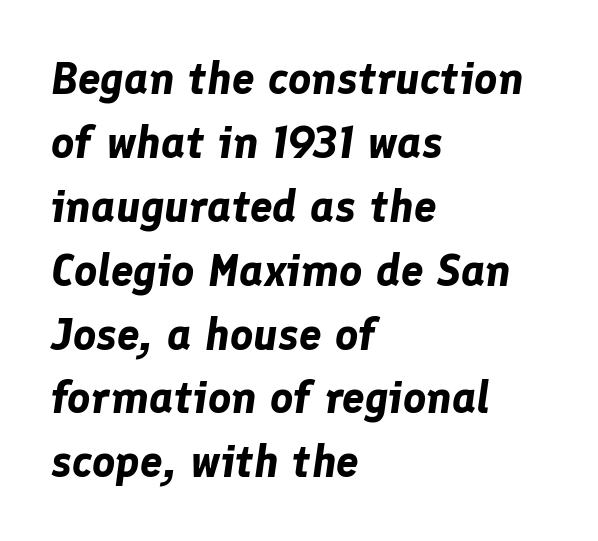
Q: Is the text bold? A: Yes.
Q: Is the text italic (slanted)? A: Yes, it leans right by about 8 degrees.
Q: Is the text underlined? A: No.
Q: How is the paragraph aligned? A: Left-aligned.
Q: Is the spacing between letters normal or unusually wide? A: Normal.
Q: Is the spacing between lines tight, normal or loose? A: Normal.
Q: Width (condensed, normal, or wide)? A: Normal.
Q: Stroke contrast? A: Low.
Q: x-height? A: Medium.
Q: Monospaced? A: No.
